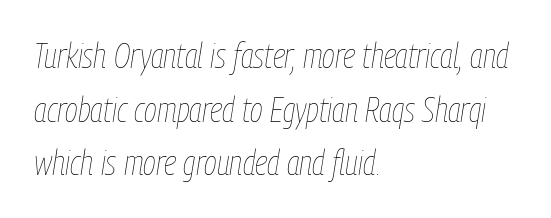
The image shows 35 px thin, condensed type, italic (leaning right); set left-aligned, normal line spacing (1.53x), normal letter spacing, not underlined; low stroke contrast and a medium x-height.
